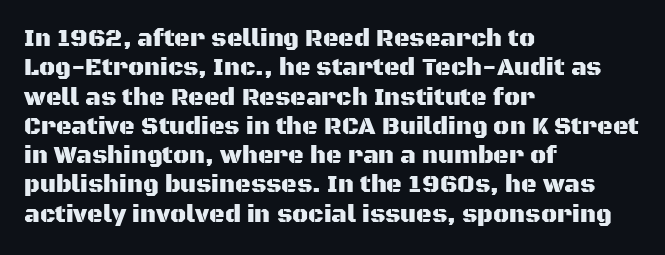
The lettering stays uniformly vertical, giving the passage a roman look. The letterforms sit shoulder to shoulder at normal distance. The setting favours the left margin, as ordinary paragraphs usually do. Decoration check: the copy has no underline.
